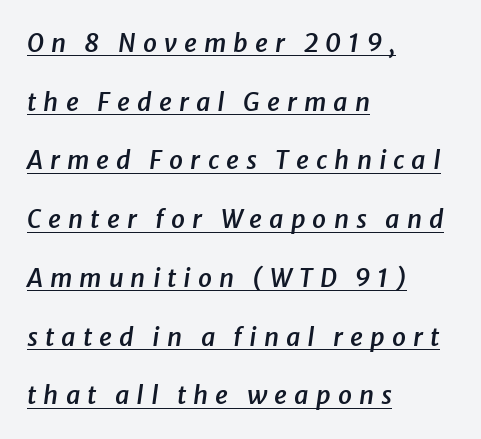
Q: Is the text bold? A: Semi-bold.
Q: Is the text italic (slanted)? A: Yes, it leans right by about 8 degrees.
Q: Is the text underlined? A: Yes.
Q: How is the paragraph aligned? A: Left-aligned.
Q: Is the spacing between letters normal or unusually wide? A: Unusually wide.
Q: Is the spacing between lines tight, normal or loose? A: Loose.
